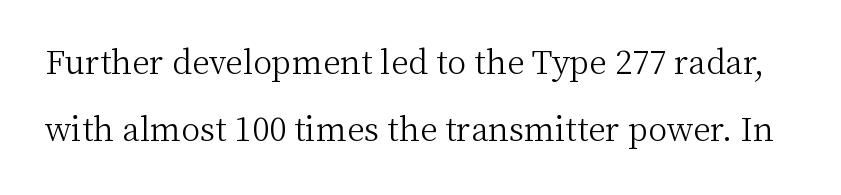
The image shows 32 px light serif type, upright; set loose line spacing (2.08x), normal letter spacing, not underlined; medium stroke contrast and a medium x-height.
